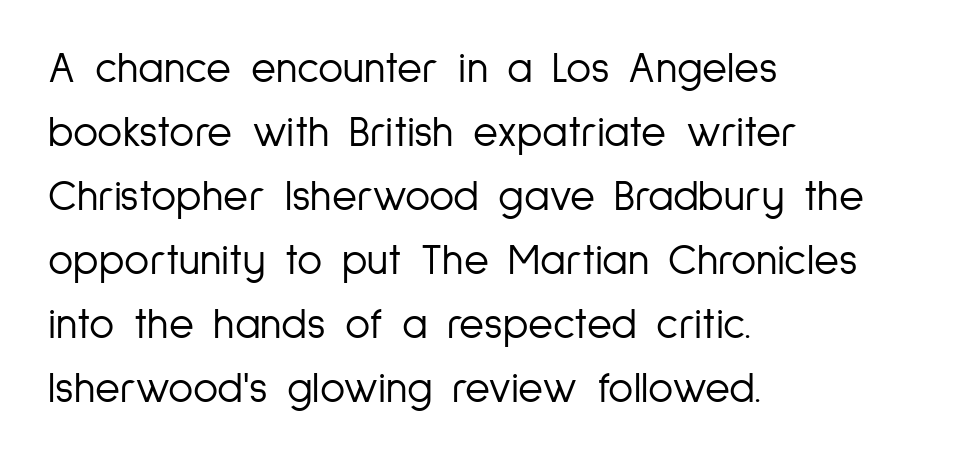
{"serif": "no", "italic": "no", "bold": "no", "weight": "light", "width": "condensed", "stroke_contrast": "low", "x_height": "medium", "monospaced": "no", "underline": "no", "align": "left", "line_spacing": "normal", "line_spacing_ratio": 1.49, "letter_spacing": "normal", "letter_spacing_em": 0.0, "glyph_px": 43}
